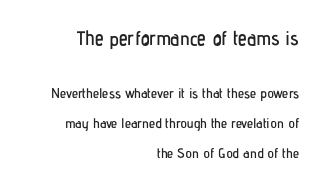
{"italic": "no", "underline": "no", "align": "right", "line_spacing": "loose", "line_spacing_ratio": 2.14, "letter_spacing": "normal", "letter_spacing_em": 0.0, "larger_block": "first", "size_ratio": 1.43, "glyph_px": 20}
